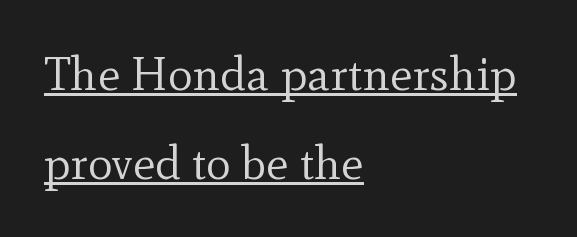
The image shows 47 px regular-weight serif type, upright; set left-aligned, loose line spacing (1.9x), normal letter spacing, underlined; a small x-height.
